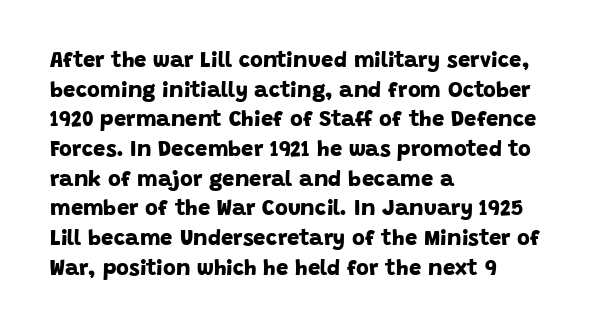
The image shows 22 px bold type; set left-aligned, normal line spacing (1.35x), normal letter spacing, not underlined.
